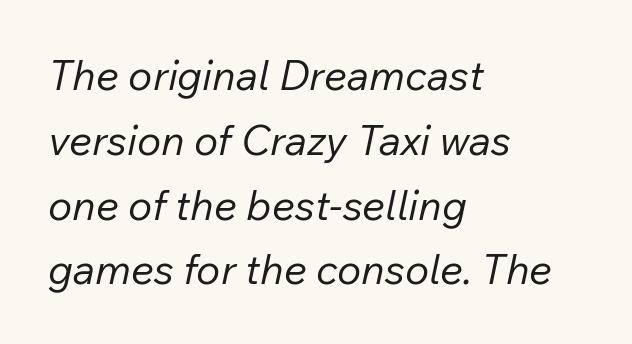
The image shows 41 px regular-weight type, italic (leaning right); set left-aligned, normal line spacing (1.58x), normal letter spacing, not underlined; low stroke contrast and a medium x-height.
